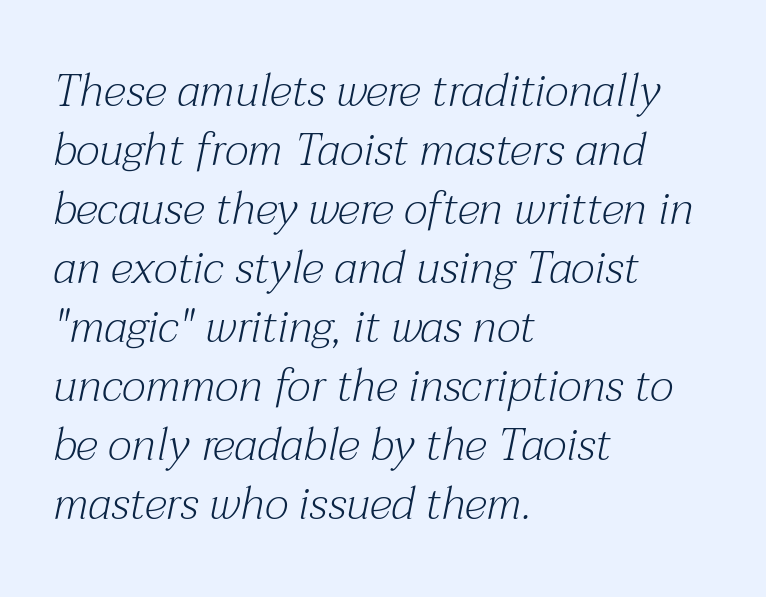
{"serif": "yes", "italic": "yes", "lean": "right", "slant_degrees": 12, "bold": "no", "weight": "light", "width": "normal", "stroke_contrast": "medium", "x_height": "medium", "monospaced": "no", "underline": "no", "align": "left", "line_spacing": "normal", "line_spacing_ratio": 1.31, "letter_spacing": "normal", "letter_spacing_em": 0.0, "glyph_px": 45}
